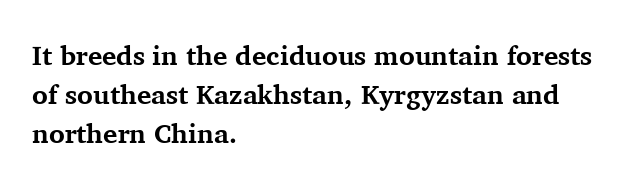
Line starts are locked; line ends wander. On the weight axis this lands at bold, roughly 700. Italic: no, the glyphs are upright roman. Glance below the letters and you will spot only blank space.
